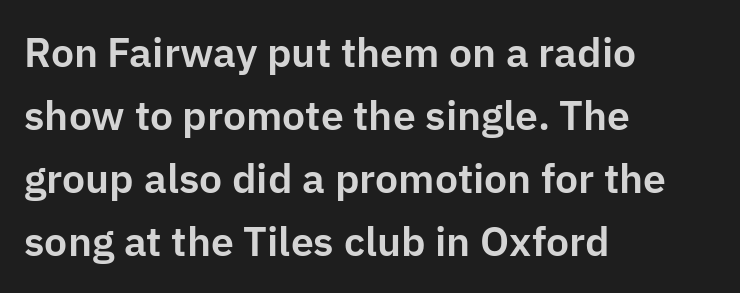
{"serif": "no", "italic": "no", "width": "normal", "stroke_contrast": "low", "x_height": "medium", "monospaced": "no", "underline": "no", "align": "left", "line_spacing": "normal", "line_spacing_ratio": 1.54, "letter_spacing": "normal", "letter_spacing_em": 0.0, "glyph_px": 41}
